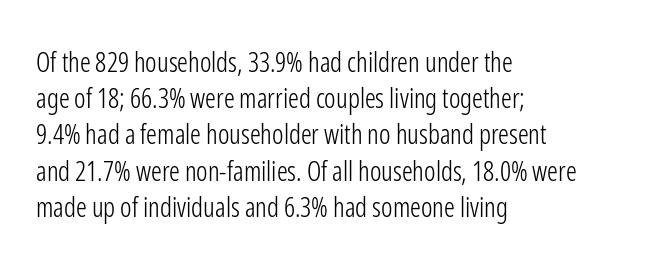
{"italic": "no", "bold": "no", "underline": "no", "align": "left", "line_spacing": "normal", "line_spacing_ratio": 1.34, "letter_spacing": "normal", "letter_spacing_em": 0.0, "glyph_px": 27}
